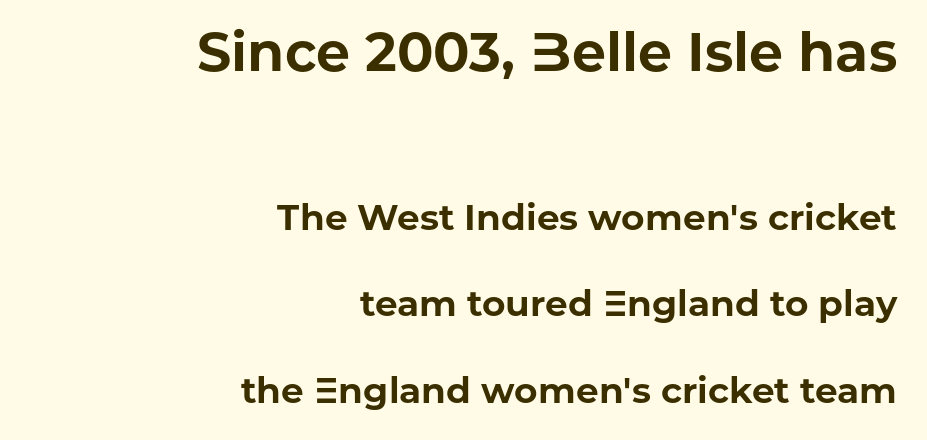
Q: Is the text bold? A: Yes.
Q: Is the text italic (slanted)? A: No, it is upright.
Q: Is the typeface a serif or a sans-serif typeface? A: Sans-serif.
Q: Is the text underlined? A: No.
Q: How is the paragraph aligned? A: Right-aligned.
Q: Is the spacing between letters normal or unusually wide? A: Normal.
Q: Is the spacing between lines tight, normal or loose? A: Loose.
Q: Which block of text is set in a larger size, the first (top) or the second (bottom)? A: The first (top) one.
Q: Width (condensed, normal, or wide)? A: Normal.
Q: Stroke contrast? A: Low.
Q: x-height? A: Medium.
Q: Monospaced? A: No.
